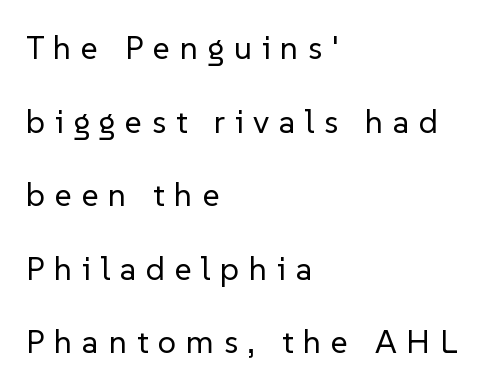
Q: Is the text bold? A: No.
Q: Is the text italic (slanted)? A: No, it is upright.
Q: Is the typeface a serif or a sans-serif typeface? A: Sans-serif.
Q: Is the text underlined? A: No.
Q: How is the paragraph aligned? A: Left-aligned.
Q: Is the spacing between letters normal or unusually wide? A: Unusually wide.
Q: Is the spacing between lines tight, normal or loose? A: Loose.
Q: Width (condensed, normal, or wide)? A: Normal.
Q: Stroke contrast? A: Low.
Q: x-height? A: Medium.
Q: Monospaced? A: No.
